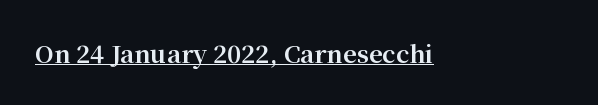
{"italic": "no", "bold": "yes", "underline": "yes", "letter_spacing": "normal", "letter_spacing_em": 0.0, "glyph_px": 24}
